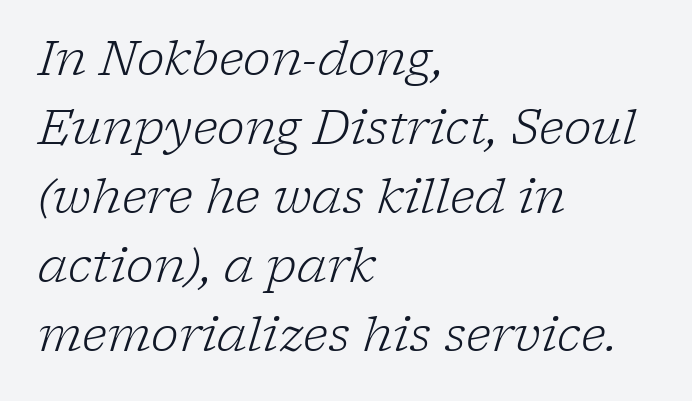
The image shows 47 px light serif type, italic (leaning right); set left-aligned, normal line spacing (1.47x), normal letter spacing, not underlined; low stroke contrast and a medium x-height.
